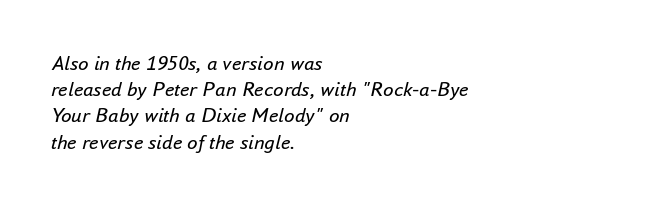
The image shows 21 px text type, italic (leaning right); set left-aligned, normal line spacing (1.25x), normal letter spacing, not underlined.
